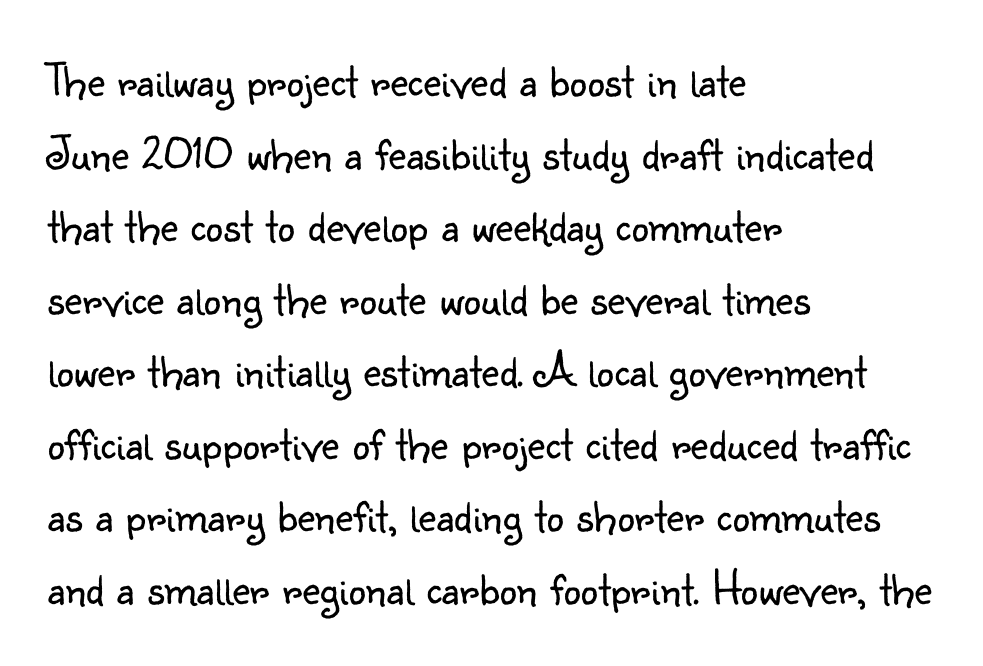
Q: Is the text bold? A: No.
Q: Is the text italic (slanted)? A: No, it is upright.
Q: Is the typeface a serif or a sans-serif typeface? A: Sans-serif.
Q: Is the text underlined? A: No.
Q: How is the paragraph aligned? A: Left-aligned.
Q: Is the spacing between letters normal or unusually wide? A: Normal.
Q: Is the spacing between lines tight, normal or loose? A: Normal.
Q: Width (condensed, normal, or wide)? A: Normal.
Q: Stroke contrast? A: Low.
Q: x-height? A: Small.
Q: Monospaced? A: No.
